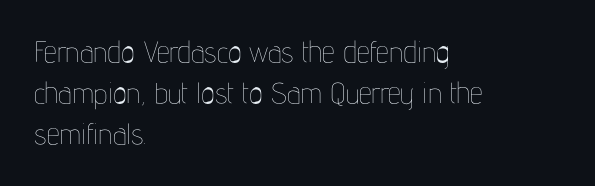
The image shows 29 px thin, condensed type, upright; set left-aligned, normal line spacing (1.42x), normal letter spacing, not underlined; low stroke contrast and a medium x-height.
